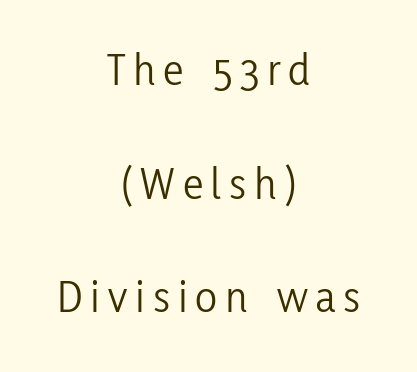
The passage shown is not underscored anywhere. Varying glyph widths throughout — classic text-font behaviour. This rendering uses center alignment, leaving both contours irregular but symmetric. Posture: vertical. In terms of letterform style, serifs are entirely absent. The letterforms sit at book weight or below.
